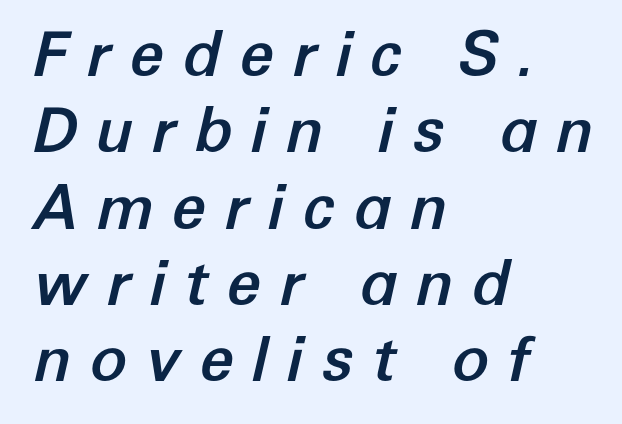
Leftover space on each line is placed entirely after the last word. There is plenty of visible air inserted between adjacent glyphs. Tall strokes in this sample are angled rather than plumb. Bare-footed words on every line. This sample has the flowing, uneven cadence of proportional lettering.
